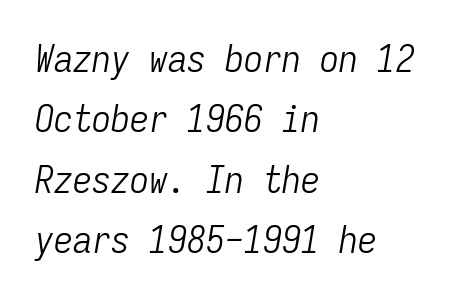
Note the uniform advance width — an 'i' takes as much space as an 'm'. Slanted lettering throughout. Teacher's note: observe the even left margin — that is flush-left alignment. Any mark beneath the type? The region is blank.
